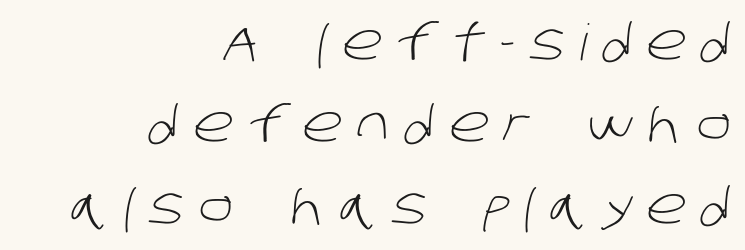
Q: Is the text bold? A: No.
Q: Is the typeface a serif or a sans-serif typeface? A: Sans-serif.
Q: Is the text underlined? A: No.
Q: How is the paragraph aligned? A: Right-aligned.
Q: Is the spacing between letters normal or unusually wide? A: Unusually wide.
Q: Is the spacing between lines tight, normal or loose? A: Normal.
Q: Width (condensed, normal, or wide)? A: Normal.
Q: Stroke contrast? A: Low.
Q: x-height? A: Large.
Q: Monospaced? A: No.
